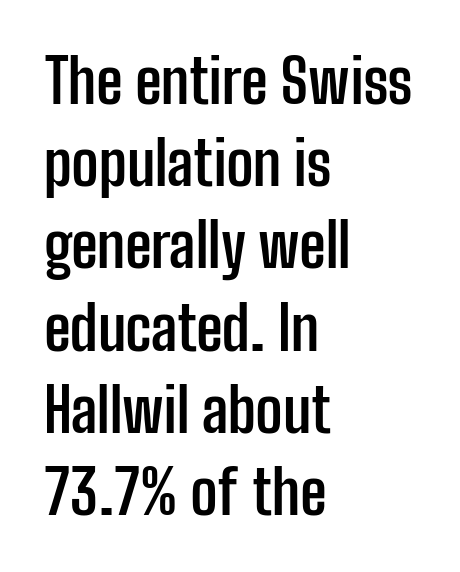
Q: Is the text bold? A: Yes.
Q: Is the text italic (slanted)? A: No, it is upright.
Q: Is the typeface a serif or a sans-serif typeface? A: Sans-serif.
Q: Is the text underlined? A: No.
Q: How is the paragraph aligned? A: Left-aligned.
Q: Is the spacing between letters normal or unusually wide? A: Normal.
Q: Is the spacing between lines tight, normal or loose? A: Normal.
Q: Width (condensed, normal, or wide)? A: Condensed.
Q: Stroke contrast? A: Low.
Q: x-height? A: Medium.
Q: Monospaced? A: No.
